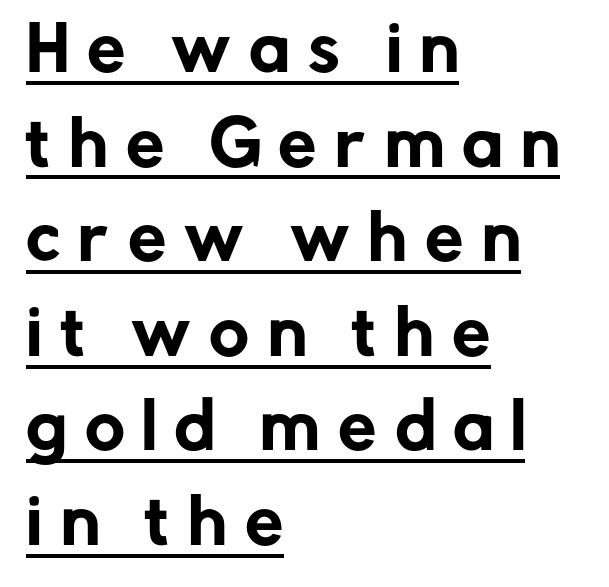
Q: Is the text italic (slanted)? A: No, it is upright.
Q: Is the typeface a serif or a sans-serif typeface? A: Sans-serif.
Q: Is the text underlined? A: Yes.
Q: How is the paragraph aligned? A: Left-aligned.
Q: Is the spacing between letters normal or unusually wide? A: Unusually wide.
Q: Is the spacing between lines tight, normal or loose? A: Normal.
Q: Width (condensed, normal, or wide)? A: Normal.
Q: Stroke contrast? A: Low.
Q: x-height? A: Medium.
Q: Monospaced? A: No.
